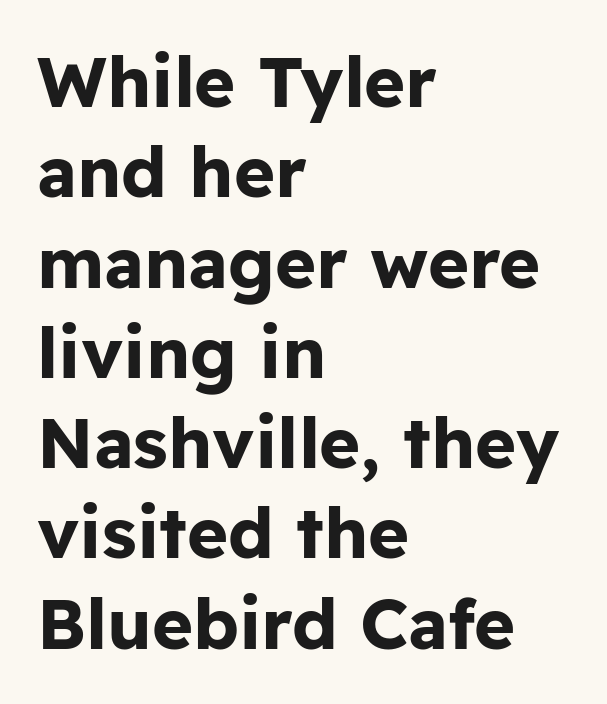
{"serif": "no", "italic": "no", "bold": "yes", "weight": "bold", "width": "normal", "stroke_contrast": "low", "x_height": "medium", "monospaced": "no", "underline": "no", "align": "left", "line_spacing": "normal", "line_spacing_ratio": 1.29, "letter_spacing": "normal", "letter_spacing_em": 0.0, "glyph_px": 70}
